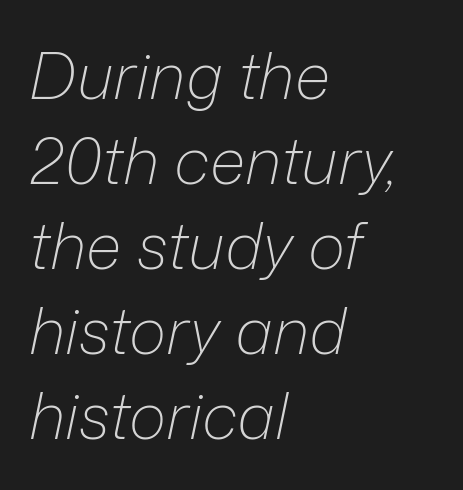
Q: Is the text bold? A: No.
Q: Is the text italic (slanted)? A: Yes, it leans right by about 12 degrees.
Q: Is the text underlined? A: No.
Q: How is the paragraph aligned? A: Left-aligned.
Q: Is the spacing between letters normal or unusually wide? A: Normal.
Q: Is the spacing between lines tight, normal or loose? A: Normal.
Q: Width (condensed, normal, or wide)? A: Normal.
Q: Stroke contrast? A: Low.
Q: x-height? A: Medium.
Q: Monospaced? A: No.
